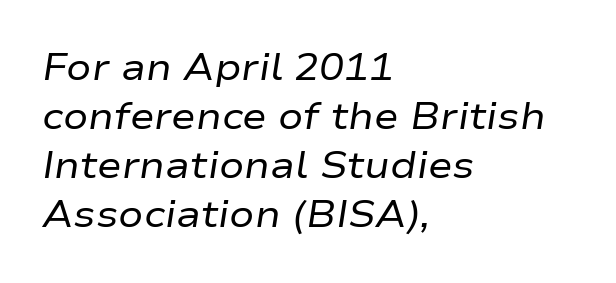
Q: Is the text bold? A: No.
Q: Is the text italic (slanted)? A: Yes, it leans right by about 9 degrees.
Q: Is the text underlined? A: No.
Q: How is the paragraph aligned? A: Left-aligned.
Q: Is the spacing between letters normal or unusually wide? A: Normal.
Q: Is the spacing between lines tight, normal or loose? A: Normal.
Q: Width (condensed, normal, or wide)? A: Wide.
Q: Stroke contrast? A: Low.
Q: x-height? A: Medium.
Q: Monospaced? A: No.
